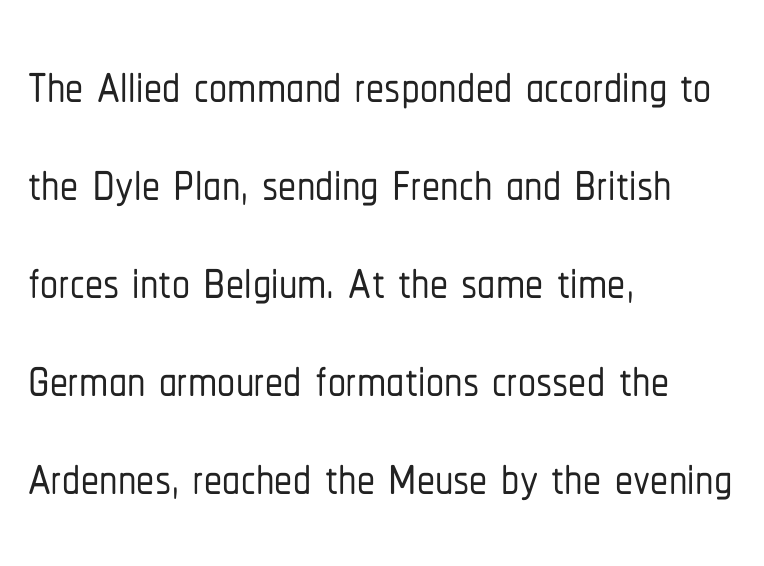
Q: Is the text italic (slanted)? A: No, it is upright.
Q: Is the typeface a serif or a sans-serif typeface? A: Sans-serif.
Q: Is the text underlined? A: No.
Q: How is the paragraph aligned? A: Left-aligned.
Q: Is the spacing between letters normal or unusually wide? A: Normal.
Q: Is the spacing between lines tight, normal or loose? A: Normal.
Q: Width (condensed, normal, or wide)? A: Condensed.
Q: Stroke contrast? A: Low.
Q: x-height? A: Medium.
Q: Monospaced? A: No.
